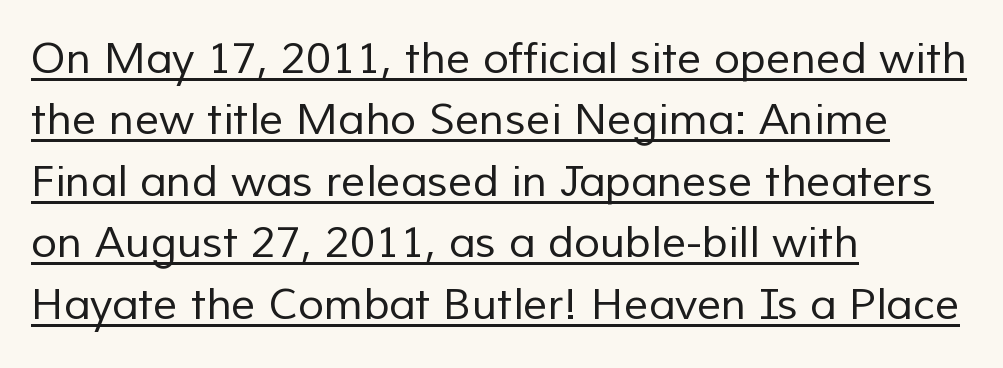
Q: Is the text bold? A: No.
Q: Is the typeface a serif or a sans-serif typeface? A: Sans-serif.
Q: Is the text underlined? A: Yes.
Q: How is the paragraph aligned? A: Left-aligned.
Q: Is the spacing between letters normal or unusually wide? A: Normal.
Q: Is the spacing between lines tight, normal or loose? A: Normal.
Q: Width (condensed, normal, or wide)? A: Normal.
Q: Stroke contrast? A: Low.
Q: x-height? A: Medium.
Q: Monospaced? A: No.
